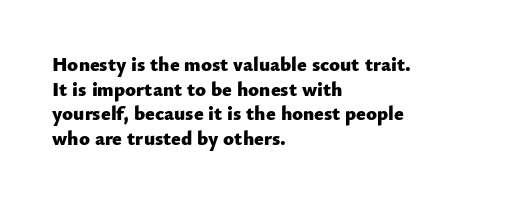
{"italic": "no", "bold": "yes", "underline": "no", "align": "left", "line_spacing_ratio": 1.23, "letter_spacing": "normal", "letter_spacing_em": 0.0, "glyph_px": 20}
